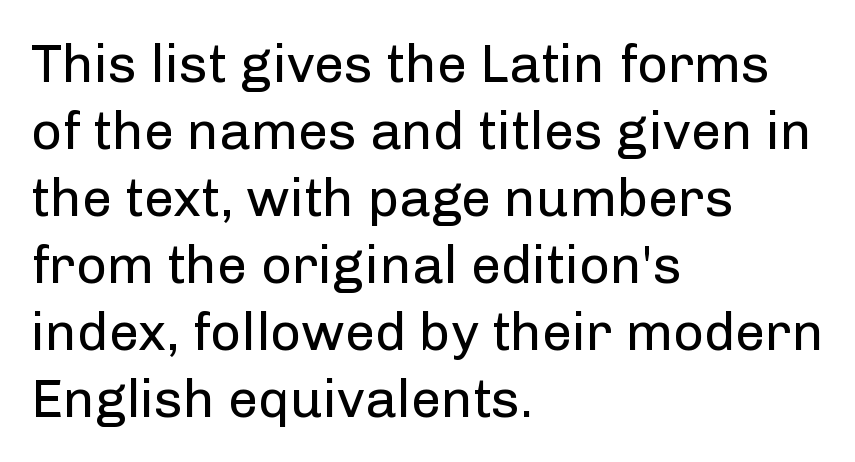
Look at the tracking — it's just the regular setting, nothing added. All the whitespace from short lines collects on the right. The font's upright variant was chosen for this text. Does the type have serifs? No, each stem ends abruptly.
